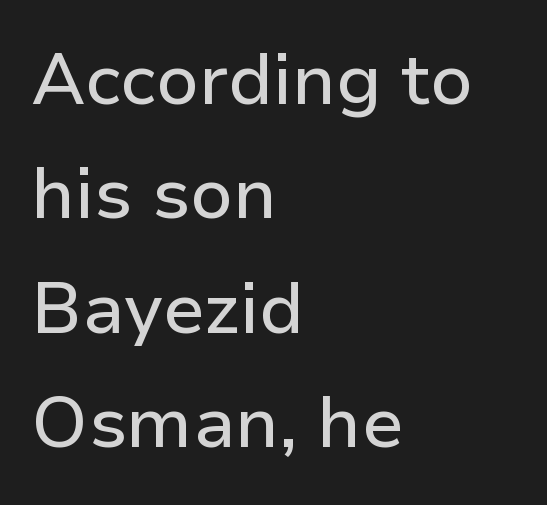
Q: Is the text italic (slanted)? A: No, it is upright.
Q: Is the typeface a serif or a sans-serif typeface? A: Sans-serif.
Q: Is the text underlined? A: No.
Q: How is the paragraph aligned? A: Left-aligned.
Q: Is the spacing between letters normal or unusually wide? A: Normal.
Q: Is the spacing between lines tight, normal or loose? A: Normal.
Q: Width (condensed, normal, or wide)? A: Normal.
Q: Stroke contrast? A: Low.
Q: x-height? A: Medium.
Q: Monospaced? A: No.
